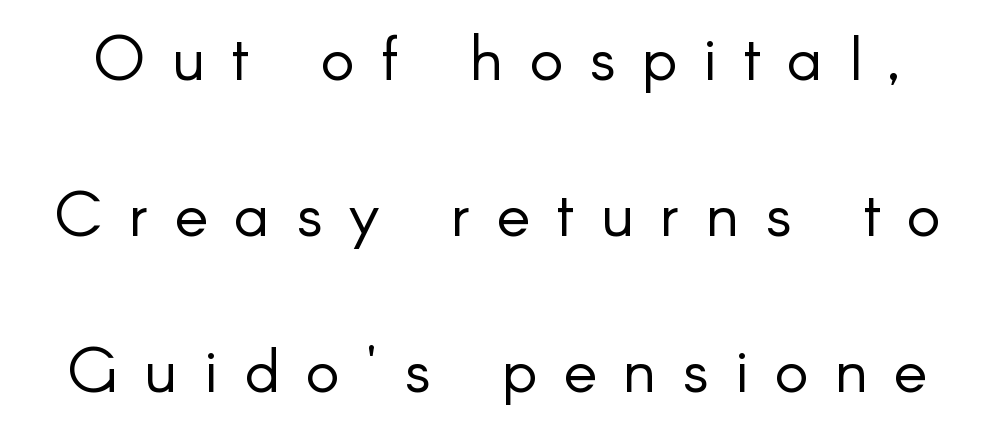
Q: Is the text bold? A: No.
Q: Is the text italic (slanted)? A: No, it is upright.
Q: Is the typeface a serif or a sans-serif typeface? A: Sans-serif.
Q: Is the text underlined? A: No.
Q: Is the spacing between letters normal or unusually wide? A: Unusually wide.
Q: Is the spacing between lines tight, normal or loose? A: Loose.
Q: Width (condensed, normal, or wide)? A: Normal.
Q: Stroke contrast? A: Low.
Q: x-height? A: Small.
Q: Monospaced? A: No.
